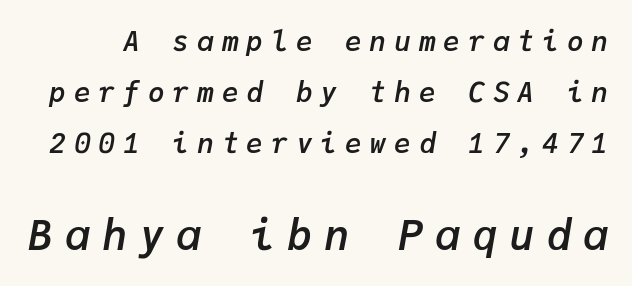
{"italic": "yes", "lean": "right", "slant_degrees": 9, "bold": "semi", "weight": "semibold", "width": "normal", "stroke_contrast": "low", "x_height": "medium", "monospaced": "yes", "underline": "no", "line_spacing_ratio": 1.82, "letter_spacing": "wide", "letter_spacing_em": 0.28, "larger_block": "second", "size_ratio": 1.5, "glyph_px": 42}
